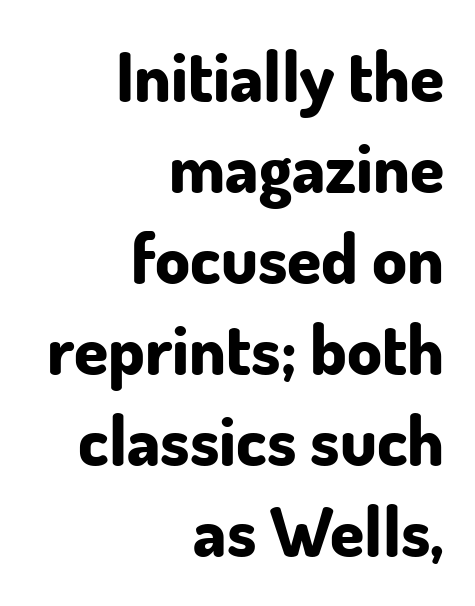
The image shows 69 px bold sans-serif type, upright; set right-aligned, normal line spacing (1.32x), normal letter spacing, not underlined; low stroke contrast and a small x-height.
